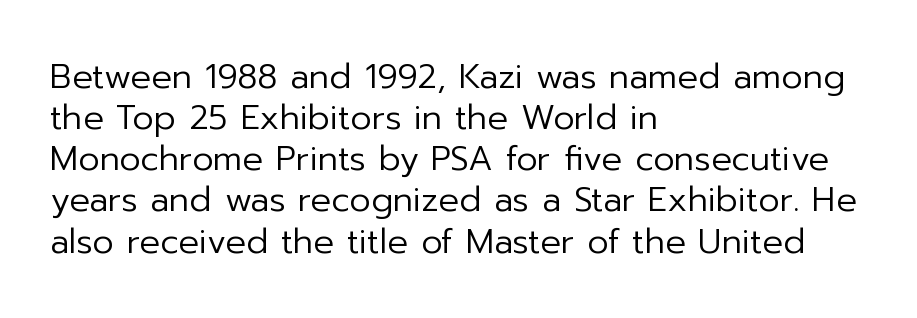
The image shows 34 px regular-weight sans-serif type, upright; set left-aligned, line spacing 1.21x, normal letter spacing, not underlined; low stroke contrast and a medium x-height.
